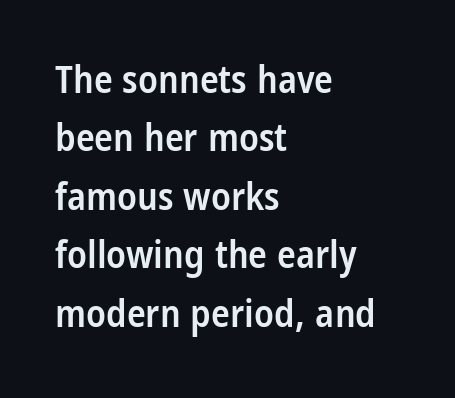
{"serif": "no", "italic": "no", "bold": "semi", "weight": "semibold", "width": "condensed", "stroke_contrast": "low", "x_height": "large", "monospaced": "no", "underline": "no", "align": "left", "line_spacing": "normal", "line_spacing_ratio": 1.5, "letter_spacing": "normal", "letter_spacing_em": 0.0, "glyph_px": 39}
